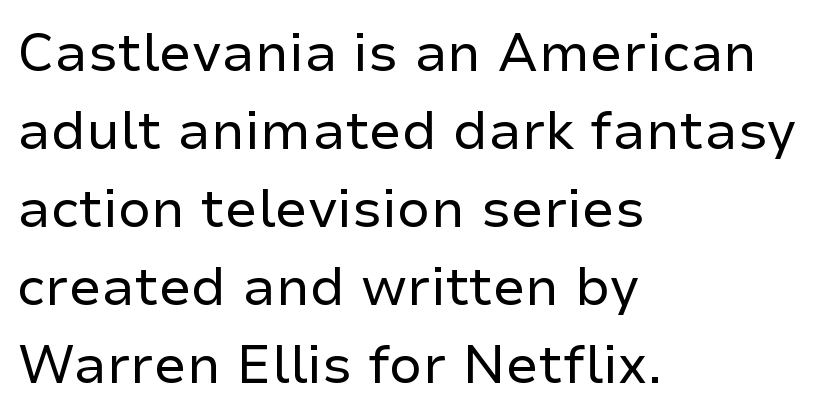
Interline gaps are of average width in this sample. Stems here are at most as thick as an everyday book face. Typeset ragged right — the left edge is the straight one. These lines are composed in type without serifs. Spacing verdict: proportional, widths tailored to each character.
